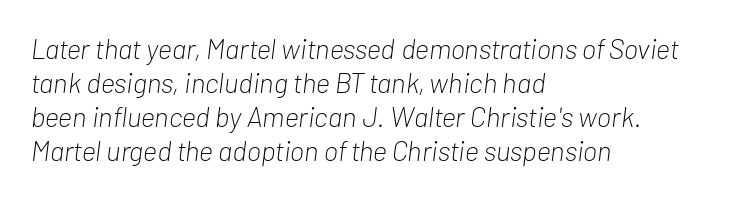
{"italic": "yes", "lean": "right", "slant_degrees": 7, "bold": "no", "weight": "light", "width": "condensed", "stroke_contrast": "low", "x_height": "medium", "monospaced": "no", "underline": "no", "align": "left", "line_spacing_ratio": 1.21, "letter_spacing": "normal", "letter_spacing_em": 0.0, "glyph_px": 28}
